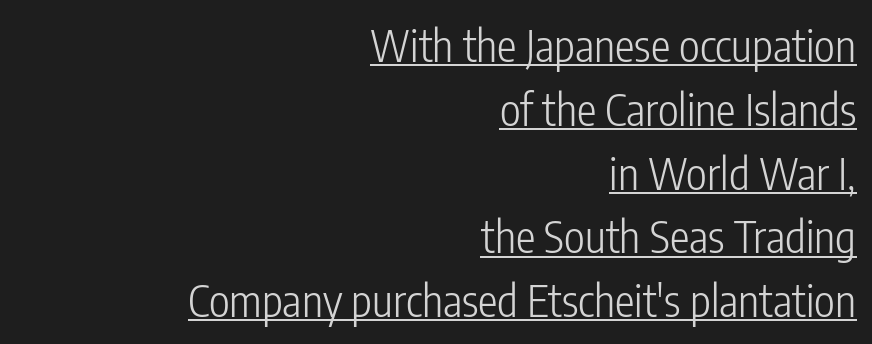
These lines are rendered in a variable-pitch font. Compared with typical body copy, the letter spacing here is the same. The type sits square on the baseline with zero lean. The strokes carry an ordinary text weight at most. Emphasis is given by a line drawn under the lettering.
